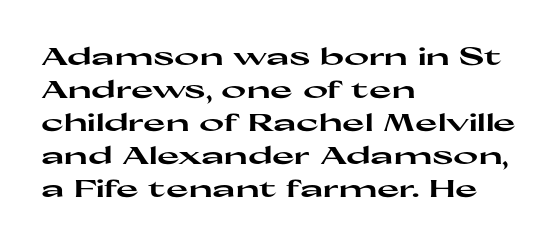
Q: Is the text bold? A: Yes.
Q: Is the text italic (slanted)? A: No, it is upright.
Q: Is the text underlined? A: No.
Q: How is the paragraph aligned? A: Left-aligned.
Q: Is the spacing between letters normal or unusually wide? A: Normal.
Q: Is the spacing between lines tight, normal or loose? A: Normal.
